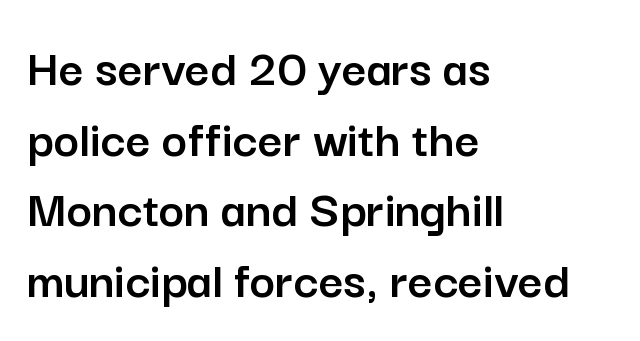
The image shows 54 px sans-serif type, upright; set left-aligned, normal line spacing (1.31x), normal letter spacing, not underlined; low stroke contrast and a medium x-height.
